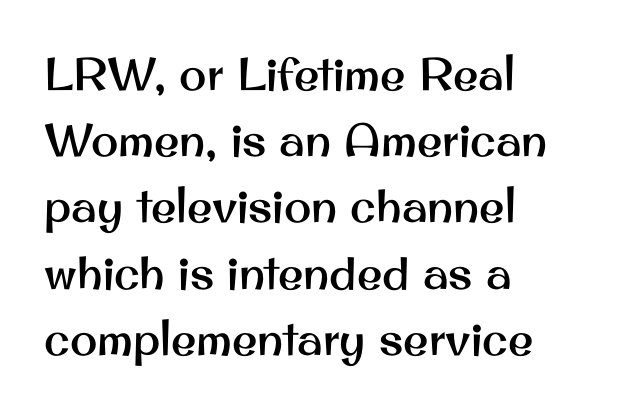
The image shows 46 px sans-serif type, upright; set left-aligned, normal line spacing (1.44x), normal letter spacing, not underlined; medium stroke contrast and a small x-height.
